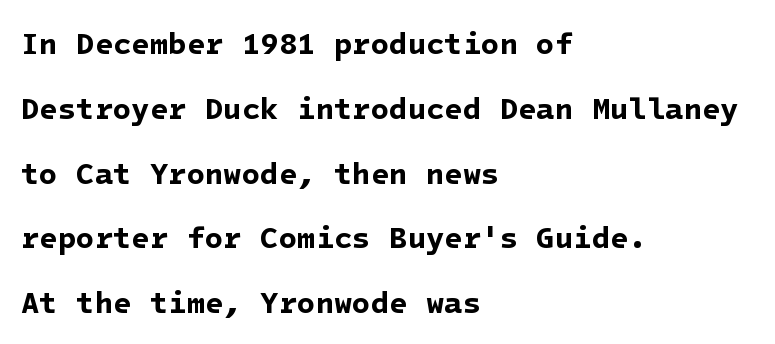
{"serif": "no", "bold": "yes", "weight": "bold", "width": "normal", "stroke_contrast": "low", "x_height": "medium", "underline": "no", "align": "left", "line_spacing": "loose", "line_spacing_ratio": 2.16, "letter_spacing": "normal", "letter_spacing_em": 0.0, "glyph_px": 30}
